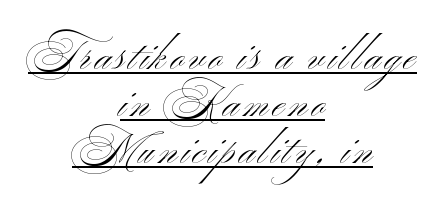
The image shows 41 px light, wide sans-serif type; set centered, tight line spacing (1.15x), underlined; medium stroke contrast and a small x-height.
